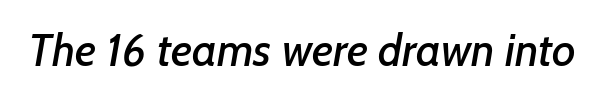
Looks like regular typesetting: each glyph gets only the width it needs. The typeface chosen for these lines omits serifs. Here the glyphs are tracked normally, forming tight word shapes. Bare-footed words on every line.
